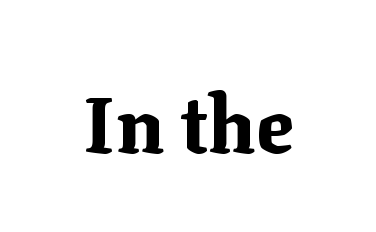
{"serif": "yes", "italic": "no", "bold": "yes", "weight": "bold", "width": "normal", "stroke_contrast": "medium", "x_height": "medium", "monospaced": "no", "underline": "no", "letter_spacing": "normal", "letter_spacing_em": 0.0, "glyph_px": 79}
